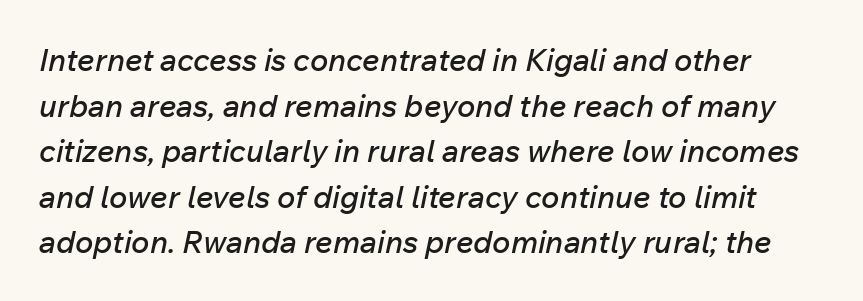
Character widths vary here, with narrow letters taking less room than wide ones. Underline: absent. Regular leading. No extra tracking has been applied to these lines. The whole block is typeset with a tilt.
